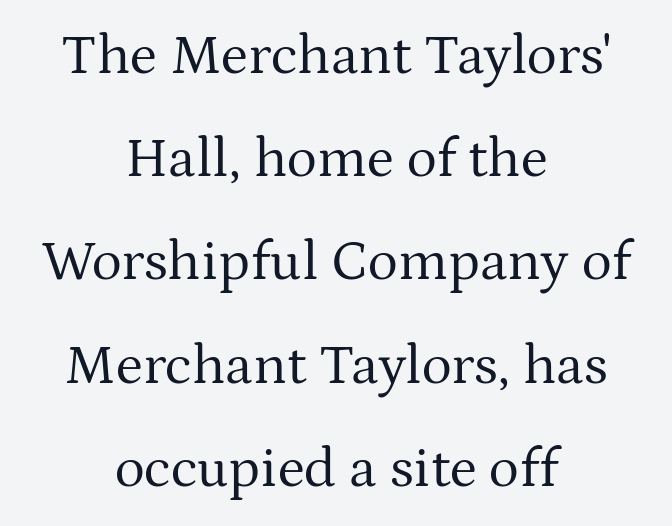
Q: Is the text bold? A: No.
Q: Is the text italic (slanted)? A: No, it is upright.
Q: Is the typeface a serif or a sans-serif typeface? A: Serif.
Q: Is the text underlined? A: No.
Q: How is the paragraph aligned? A: Centered.
Q: Is the spacing between letters normal or unusually wide? A: Normal.
Q: Width (condensed, normal, or wide)? A: Normal.
Q: Stroke contrast? A: Medium.
Q: x-height? A: Medium.
Q: Monospaced? A: No.
